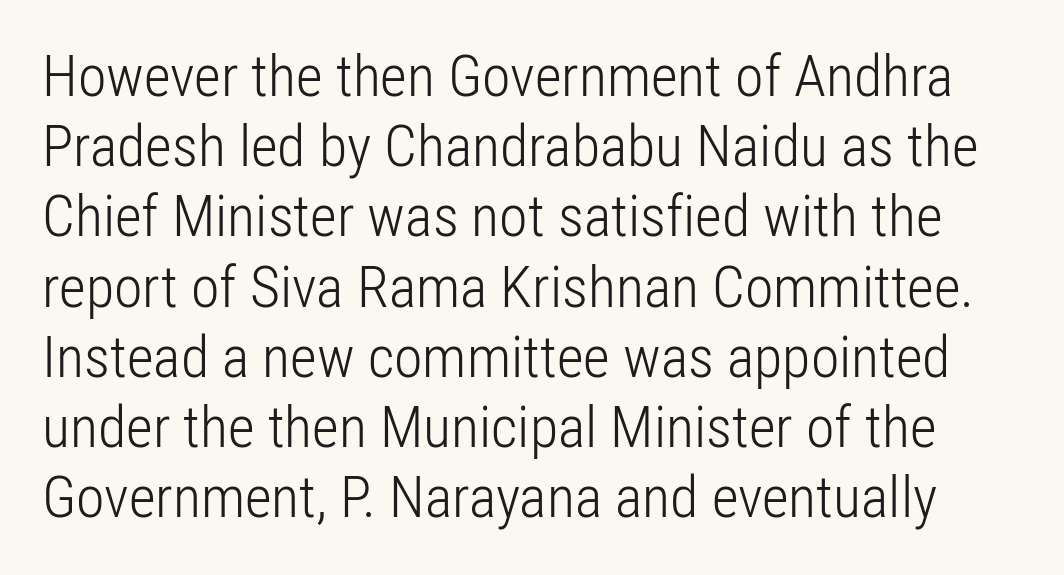
Q: Is the text bold? A: No.
Q: Is the text italic (slanted)? A: No, it is upright.
Q: Is the typeface a serif or a sans-serif typeface? A: Sans-serif.
Q: Is the text underlined? A: No.
Q: Is the spacing between letters normal or unusually wide? A: Normal.
Q: Width (condensed, normal, or wide)? A: Condensed.
Q: Stroke contrast? A: Low.
Q: x-height? A: Medium.
Q: Monospaced? A: No.
